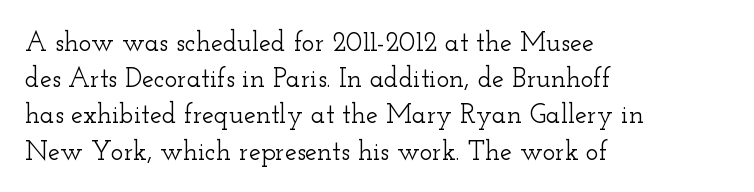
The image shows 27 px text type, upright; set left-aligned, normal line spacing (1.34x), normal letter spacing, not underlined.
